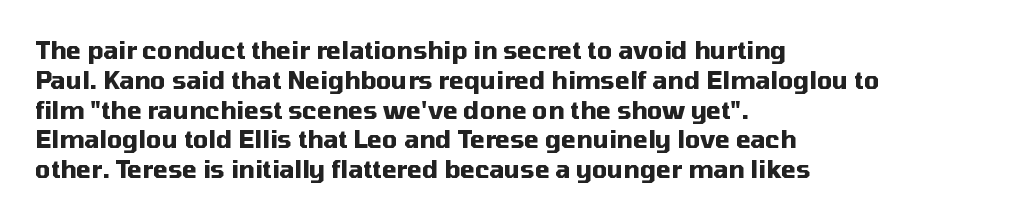
The image shows 24 px bold type, upright; set left-aligned, line spacing 1.24x, normal letter spacing, not underlined.
